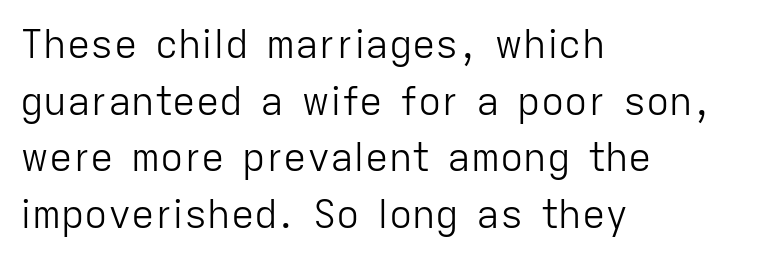
Q: Is the text bold? A: No.
Q: Is the text italic (slanted)? A: No, it is upright.
Q: Is the typeface a serif or a sans-serif typeface? A: Sans-serif.
Q: Is the text underlined? A: No.
Q: How is the paragraph aligned? A: Left-aligned.
Q: Is the spacing between letters normal or unusually wide? A: Normal.
Q: Is the spacing between lines tight, normal or loose? A: Normal.
Q: Width (condensed, normal, or wide)? A: Normal.
Q: Stroke contrast? A: Low.
Q: x-height? A: Medium.
Q: Monospaced? A: No.
